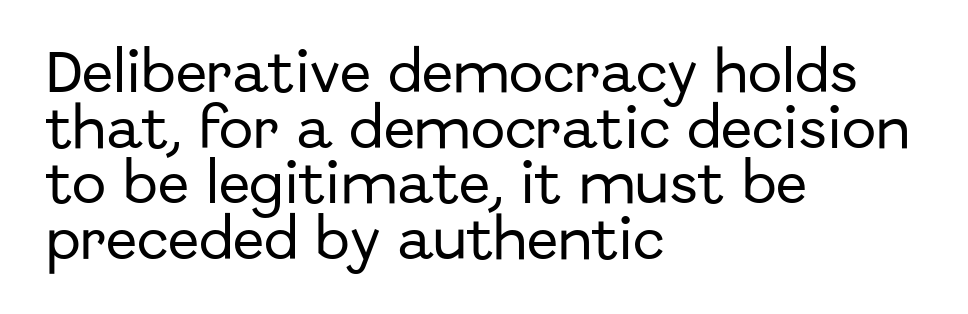
{"serif": "no", "italic": "no", "width": "normal", "stroke_contrast": "low", "x_height": "medium", "monospaced": "no", "underline": "no", "align": "left", "line_spacing_ratio": 1.21, "letter_spacing": "normal", "letter_spacing_em": 0.0, "glyph_px": 46}
